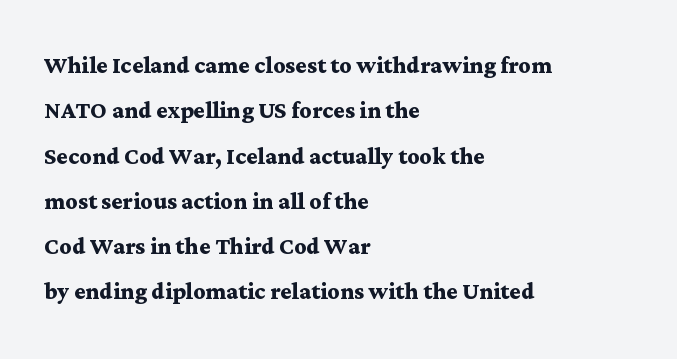
Q: Is the text bold? A: Yes.
Q: Is the text italic (slanted)? A: No, it is upright.
Q: Is the typeface a serif or a sans-serif typeface? A: Serif.
Q: Is the text underlined? A: No.
Q: How is the paragraph aligned? A: Left-aligned.
Q: Is the spacing between letters normal or unusually wide? A: Normal.
Q: Is the spacing between lines tight, normal or loose? A: Normal.
Q: Width (condensed, normal, or wide)? A: Wide.
Q: Stroke contrast? A: Medium.
Q: x-height? A: Medium.
Q: Monospaced? A: No.
